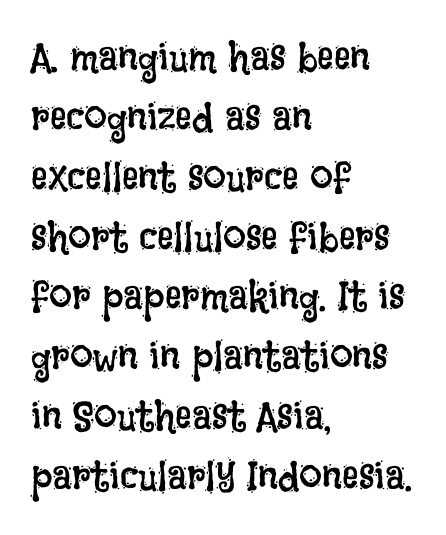
This sample uses an upright cut, with every glyph sitting square on the baseline. Think of a printed novel: that variable character pitch is what you see here. Spacing between characters is what you'd get straight out of the box. Each line starts at the same left margin while the right side varies. Weight: regular or lighter.
